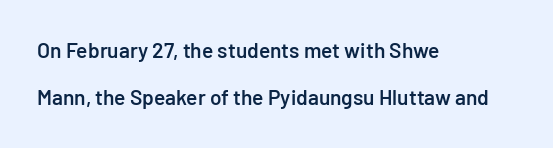
The image shows 21 px text type, upright; set left-aligned, loose line spacing (2.25x), normal letter spacing, not underlined.
